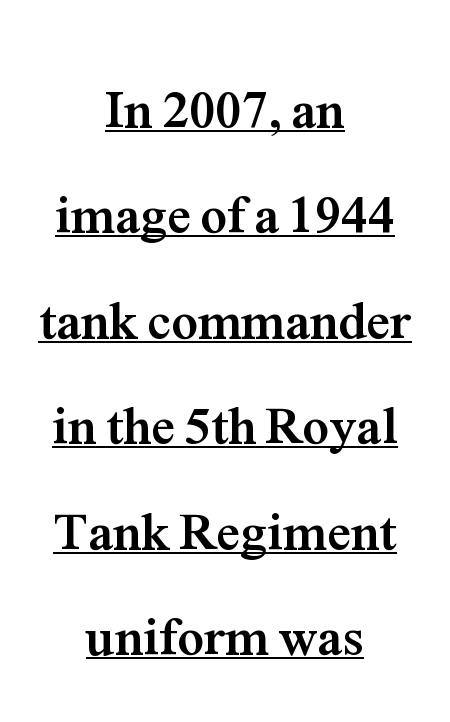
{"serif": "yes", "italic": "no", "bold": "yes", "weight": "semibold", "width": "normal", "stroke_contrast": "medium", "x_height": "medium", "monospaced": "no", "underline": "yes", "align": "center", "line_spacing": "loose", "line_spacing_ratio": 1.99, "letter_spacing": "normal", "letter_spacing_em": 0.0, "glyph_px": 53}
